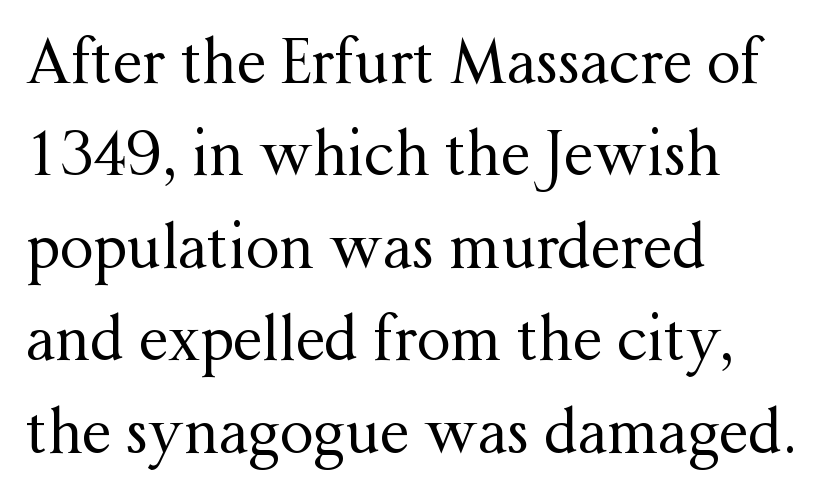
{"serif": "yes", "italic": "no", "bold": "no", "weight": "regular", "width": "normal", "stroke_contrast": "medium", "x_height": "medium", "monospaced": "no", "underline": "no", "align": "left", "line_spacing": "normal", "line_spacing_ratio": 1.54, "letter_spacing": "normal", "letter_spacing_em": 0.0, "glyph_px": 60}
